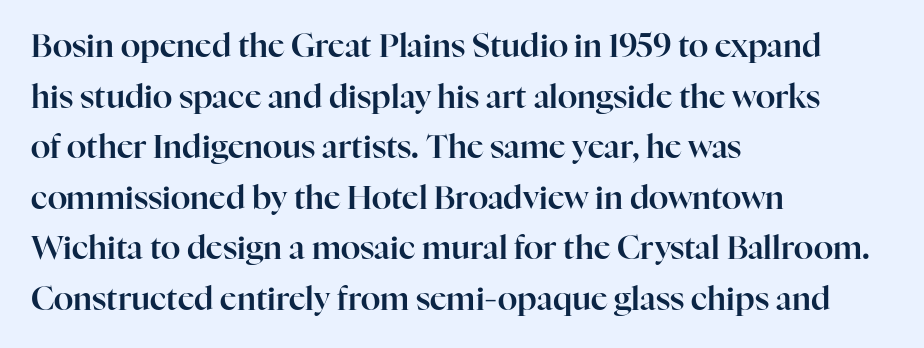
Q: Is the text italic (slanted)? A: No, it is upright.
Q: Is the typeface a serif or a sans-serif typeface? A: Serif.
Q: Is the text underlined? A: No.
Q: How is the paragraph aligned? A: Left-aligned.
Q: Is the spacing between letters normal or unusually wide? A: Normal.
Q: Is the spacing between lines tight, normal or loose? A: Normal.
Q: Width (condensed, normal, or wide)? A: Normal.
Q: Stroke contrast? A: High.
Q: x-height? A: Medium.
Q: Monospaced? A: No.
